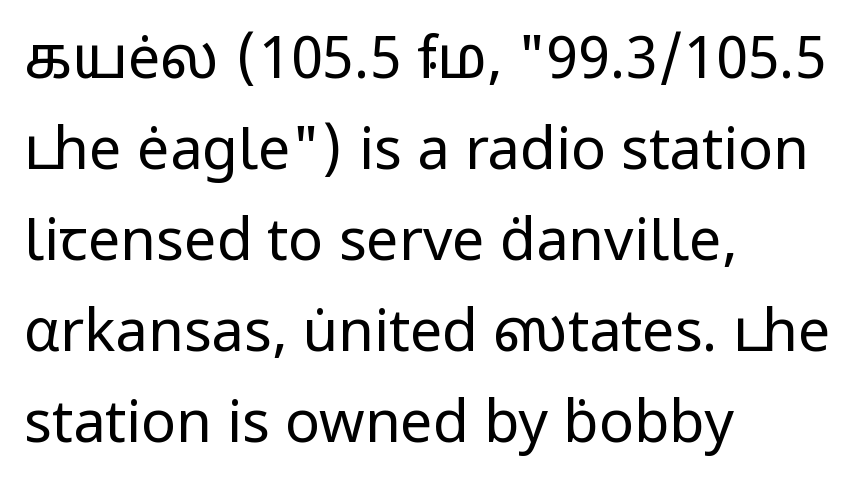
Character widths vary here, with narrow letters taking less room than wide ones. Descenders hang freely into open space. Tracking value appears to be zero — textbook default spacing. The designer went with a sans here, leaving each stem footless. In terms of leading, this rendering sits right in the middle.
